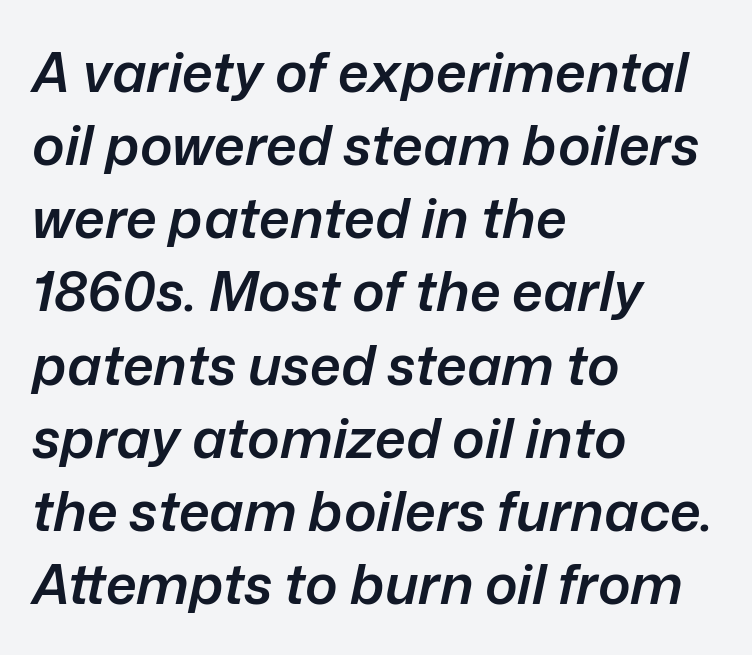
Q: Is the text bold? A: Semi-bold.
Q: Is the text italic (slanted)? A: Yes, it leans right by about 12 degrees.
Q: Is the text underlined? A: No.
Q: How is the paragraph aligned? A: Left-aligned.
Q: Is the spacing between letters normal or unusually wide? A: Normal.
Q: Is the spacing between lines tight, normal or loose? A: Normal.
Q: Width (condensed, normal, or wide)? A: Normal.
Q: Stroke contrast? A: Low.
Q: x-height? A: Medium.
Q: Monospaced? A: No.
